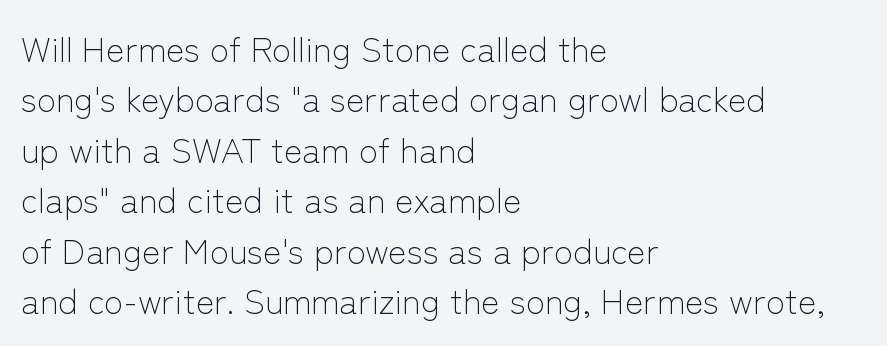
Nothing unusual about the tracking: characters are spaced as the font intends. Style check: upright. Typographically, this falls in the sans-serif category. The letters advance in unequal steps, a hallmark of proportional type.
